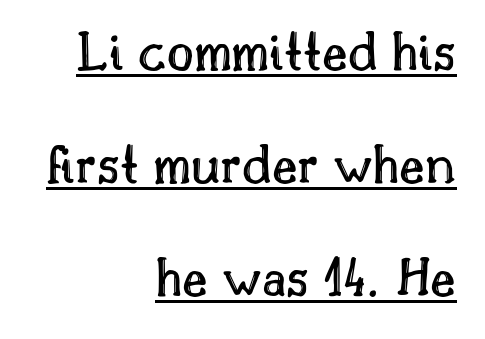
Q: Is the text italic (slanted)? A: No, it is upright.
Q: Is the text underlined? A: Yes.
Q: How is the paragraph aligned? A: Right-aligned.
Q: Is the spacing between letters normal or unusually wide? A: Normal.
Q: Is the spacing between lines tight, normal or loose? A: Loose.
Q: Width (condensed, normal, or wide)? A: Normal.
Q: x-height? A: Small.
Q: Monospaced? A: No.
